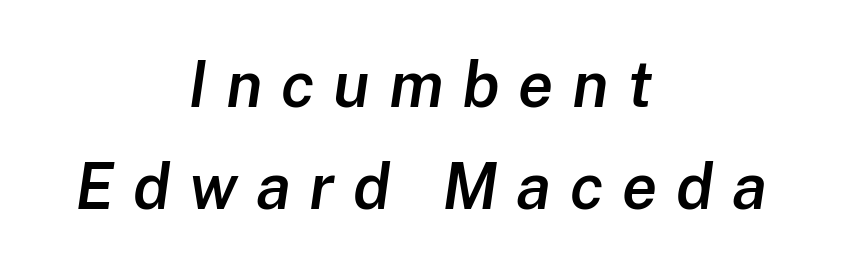
The image shows 64 px semibold type, italic (leaning right); set centered, normal line spacing (1.6x), unusually wide letter spacing (+0.29 em), not underlined; low stroke contrast and a medium x-height.
